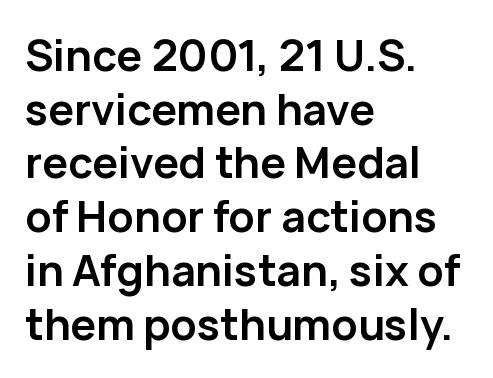
Q: Is the text bold? A: Yes.
Q: Is the text italic (slanted)? A: No, it is upright.
Q: Is the typeface a serif or a sans-serif typeface? A: Sans-serif.
Q: Is the text underlined? A: No.
Q: How is the paragraph aligned? A: Left-aligned.
Q: Is the spacing between letters normal or unusually wide? A: Normal.
Q: Is the spacing between lines tight, normal or loose? A: Normal.
Q: Width (condensed, normal, or wide)? A: Normal.
Q: Stroke contrast? A: Low.
Q: x-height? A: Medium.
Q: Monospaced? A: No.
